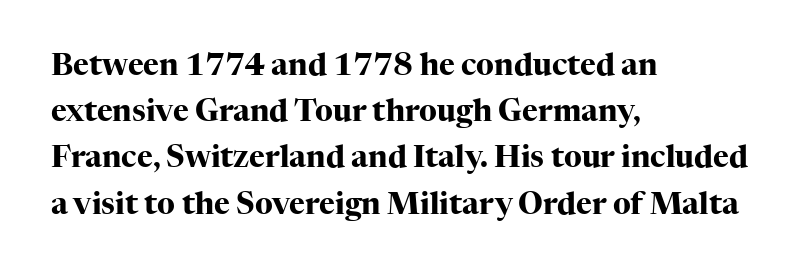
Q: Is the text bold? A: Yes.
Q: Is the text italic (slanted)? A: No, it is upright.
Q: Is the typeface a serif or a sans-serif typeface? A: Serif.
Q: Is the text underlined? A: No.
Q: How is the paragraph aligned? A: Left-aligned.
Q: Is the spacing between letters normal or unusually wide? A: Normal.
Q: Is the spacing between lines tight, normal or loose? A: Normal.
Q: Width (condensed, normal, or wide)? A: Normal.
Q: Stroke contrast? A: High.
Q: x-height? A: Medium.
Q: Monospaced? A: No.
